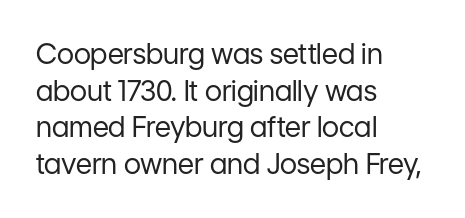
{"serif": "no", "italic": "no", "bold": "no", "weight": "regular", "width": "normal", "stroke_contrast": "low", "x_height": "medium", "monospaced": "no", "underline": "no", "align": "left", "line_spacing": "normal", "line_spacing_ratio": 1.31, "letter_spacing": "normal", "letter_spacing_em": 0.0, "glyph_px": 28}
